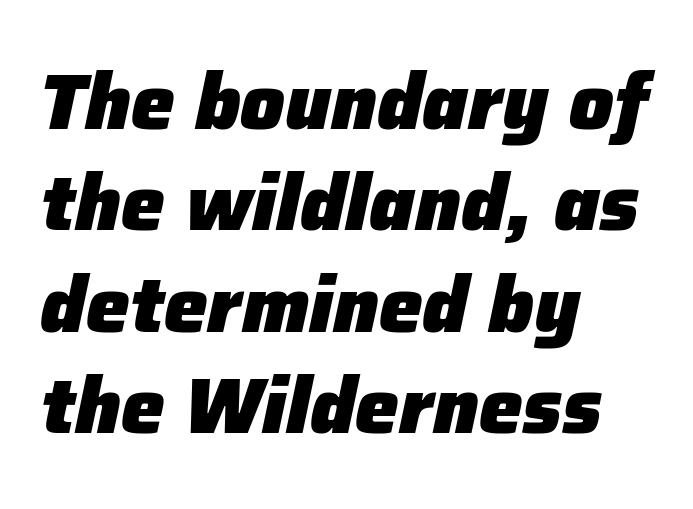
Q: Is the text bold? A: Yes.
Q: Is the text italic (slanted)? A: Yes, it leans right by about 12 degrees.
Q: Is the text underlined? A: No.
Q: How is the paragraph aligned? A: Left-aligned.
Q: Is the spacing between letters normal or unusually wide? A: Normal.
Q: Is the spacing between lines tight, normal or loose? A: Normal.
Q: Width (condensed, normal, or wide)? A: Normal.
Q: Stroke contrast? A: Low.
Q: x-height? A: Medium.
Q: Monospaced? A: No.
